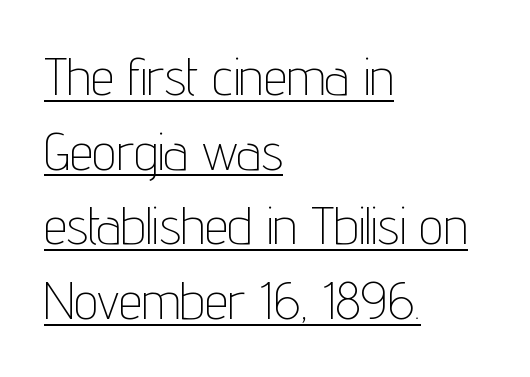
The image shows 53 px thin, condensed sans-serif type, upright; set left-aligned, normal line spacing (1.41x), normal letter spacing, underlined; low stroke contrast and a medium x-height.
